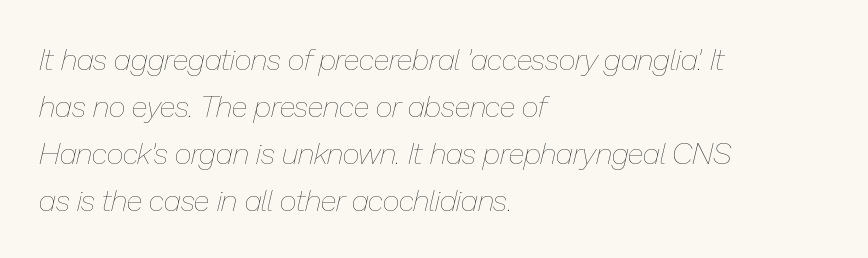
Where is the straight margin? On the left. Slanted lettering throughout. Compared with a typical body face, this is equally light or lighter still. Looks like regular typesetting: each glyph gets only the width it needs. How are the letters spaced? Ordinarily, with no added tracking.
